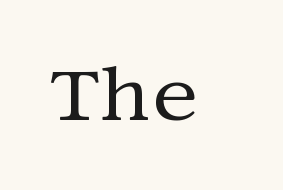
The image shows 78 px regular-weight serif type, upright; set normal letter spacing, not underlined; medium stroke contrast and a large x-height.
